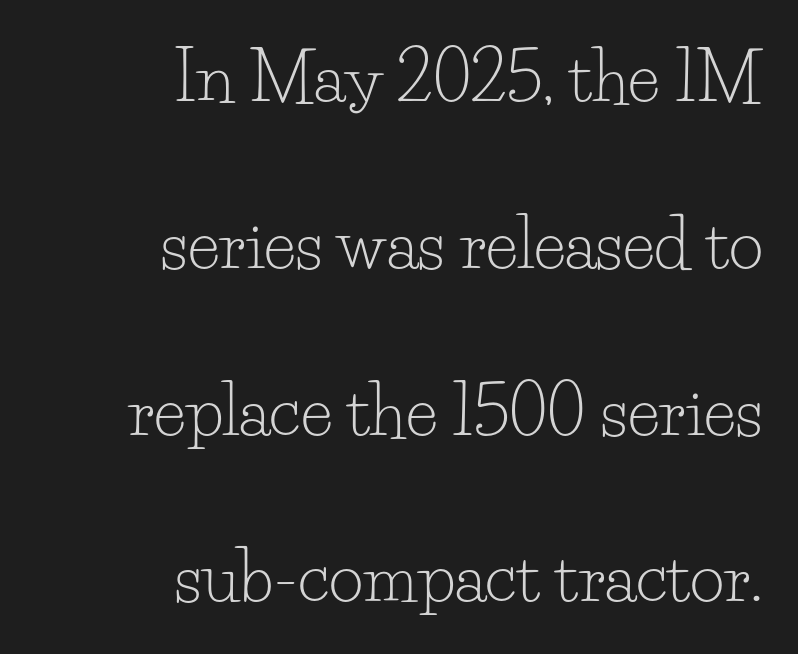
{"serif": "yes", "italic": "no", "bold": "no", "weight": "light", "width": "normal", "stroke_contrast": "low", "x_height": "small", "monospaced": "no", "underline": "no", "align": "right", "line_spacing": "loose", "line_spacing_ratio": 2.49, "letter_spacing": "normal", "letter_spacing_em": 0.0, "glyph_px": 67}
